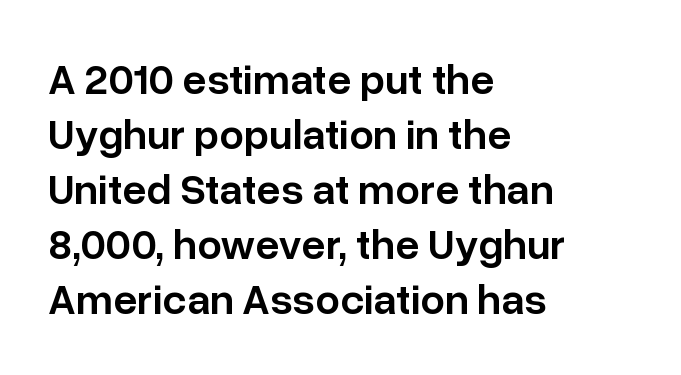
Q: Is the text bold? A: Semi-bold.
Q: Is the text italic (slanted)? A: No, it is upright.
Q: Is the typeface a serif or a sans-serif typeface? A: Sans-serif.
Q: Is the text underlined? A: No.
Q: How is the paragraph aligned? A: Left-aligned.
Q: Is the spacing between letters normal or unusually wide? A: Normal.
Q: Is the spacing between lines tight, normal or loose? A: Normal.
Q: Width (condensed, normal, or wide)? A: Normal.
Q: Stroke contrast? A: Low.
Q: x-height? A: Medium.
Q: Monospaced? A: No.
